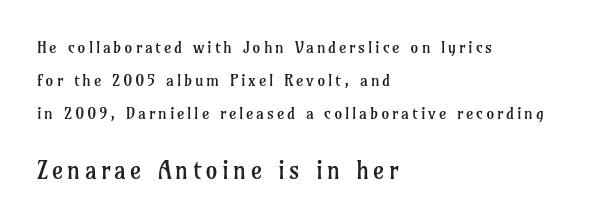
Q: Is the text bold? A: No.
Q: Is the text italic (slanted)? A: No, it is upright.
Q: Is the text underlined? A: No.
Q: How is the paragraph aligned? A: Left-aligned.
Q: Is the spacing between lines tight, normal or loose? A: Loose.
Q: Which block of text is set in a larger size, the first (top) or the second (bottom)? A: The second (bottom) one.
